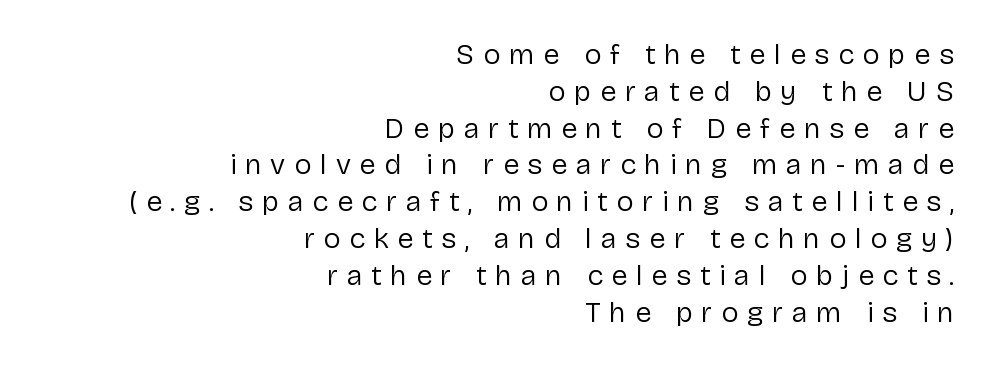
The image shows 29 px regular-weight sans-serif type, upright; set right-aligned, normal line spacing (1.27x), unusually wide letter spacing (+0.3 em), not underlined; low stroke contrast and a medium x-height.
